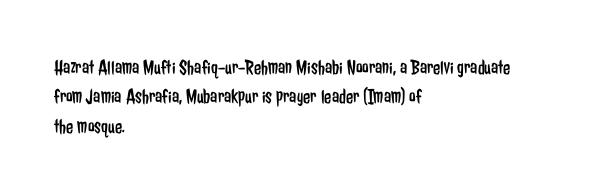
Q: Is the text bold? A: No.
Q: Is the text italic (slanted)? A: No, it is upright.
Q: Is the text underlined? A: No.
Q: How is the paragraph aligned? A: Left-aligned.
Q: Is the spacing between letters normal or unusually wide? A: Normal.
Q: Is the spacing between lines tight, normal or loose? A: Normal.
